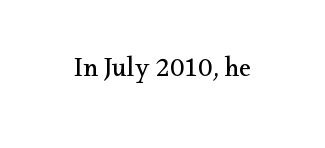
Has an underline been added? It has not. The type is set solid horizontally, with unmodified tracking. The characters are drawn with everyday or finer stroke widths. Every character sits straight up, as roman type does.
